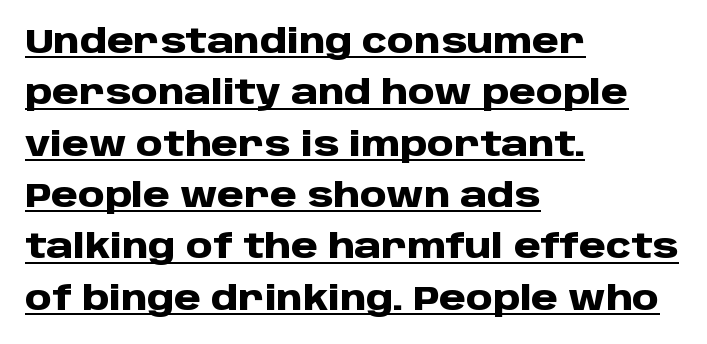
Quick note: underline on. Line spacing here is normal. Pretty heavy lettering here — definitely bold. Every row of glyphs begins at an identical x-position on the left.
